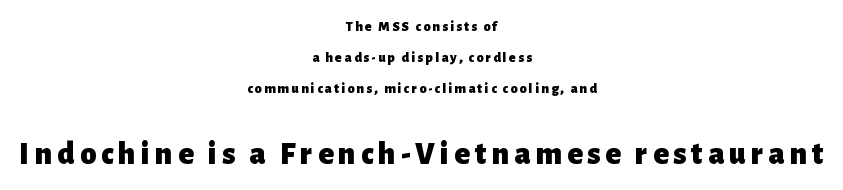
Plenty of ink on the page — the face is bold. Does the copy run flush right? No — it is centered line by line. Is this a fixed-width face? No — the glyphs have proportional, varying widths. Every character sits straight up, as roman type does. The designer gave the closing block more size than the opening block. This rendering features lettering with no underline.
